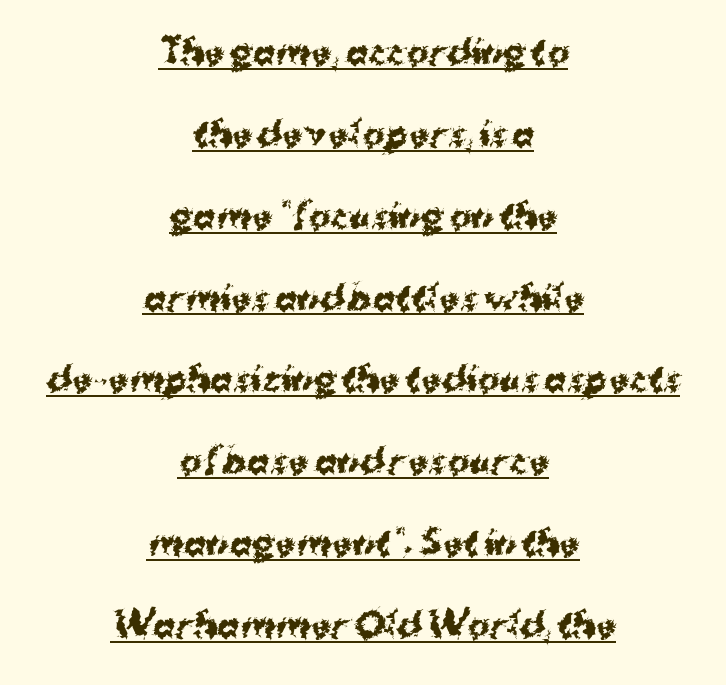
The image shows 33 px bold sans-serif type; set centered, loose line spacing (2.48x), normal letter spacing, underlined; medium stroke contrast and a medium x-height.
